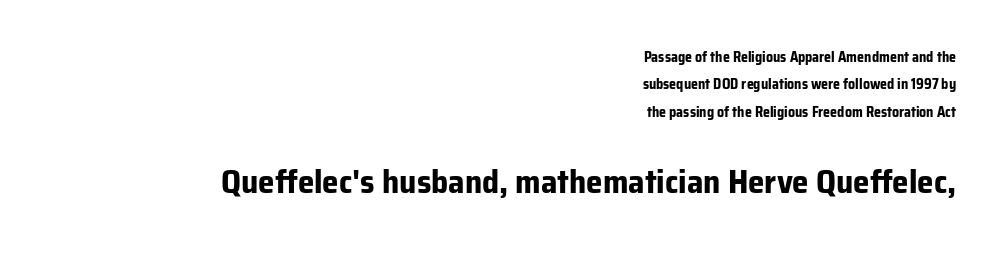
A typesetter would call this proportional, since set widths differ per character. Visually, the bottom section dominates because its glyphs are scaled up. Tracking value appears to be zero — textbook default spacing. Weight check: bold — yes, fully. Bare-footed words on every line.
